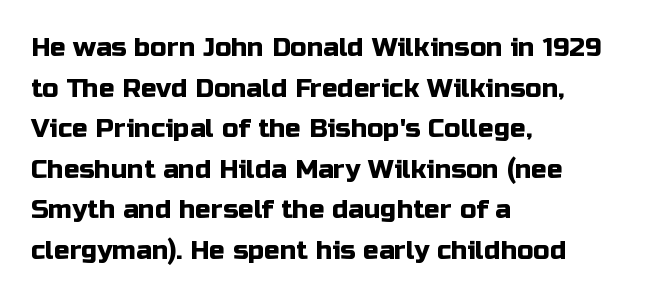
This rendering features lettering with no underline. How are the letters spaced? Ordinarily, with no added tracking. The setting favours the left margin, as ordinary paragraphs usually do. Does the lettering tilt? It doesn't — this is upright. Summary of vertical rhythm: regular, with standard interline spacing.
